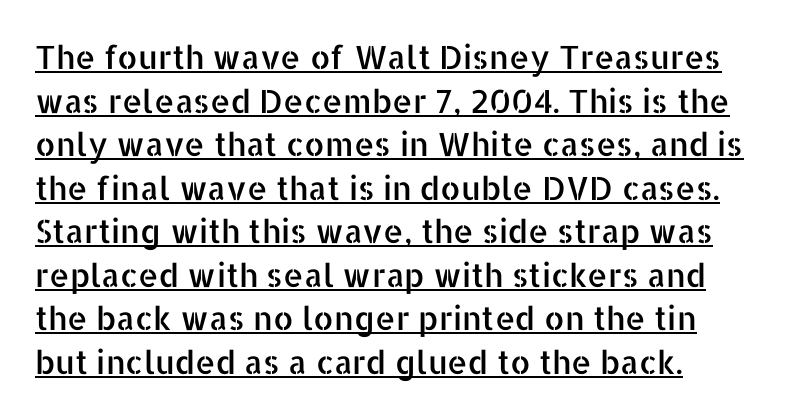
Q: Is the text italic (slanted)? A: No, it is upright.
Q: Is the typeface a serif or a sans-serif typeface? A: Sans-serif.
Q: Is the text underlined? A: Yes.
Q: Is the spacing between letters normal or unusually wide? A: Normal.
Q: Is the spacing between lines tight, normal or loose? A: Normal.
Q: Width (condensed, normal, or wide)? A: Normal.
Q: Stroke contrast? A: Low.
Q: x-height? A: Medium.
Q: Monospaced? A: No.
